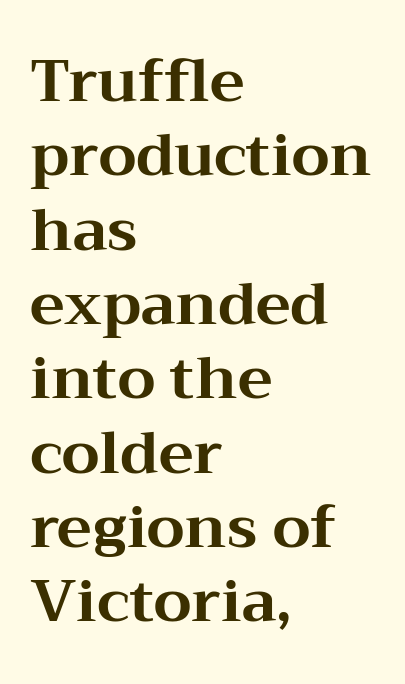
The sample has been set heavy, in full bold. A bare baseline throughout the passage. Nothing unusual about the tracking: characters are spaced as the font intends. The lines are quadded left. Rendered with straight, roman letterforms.
